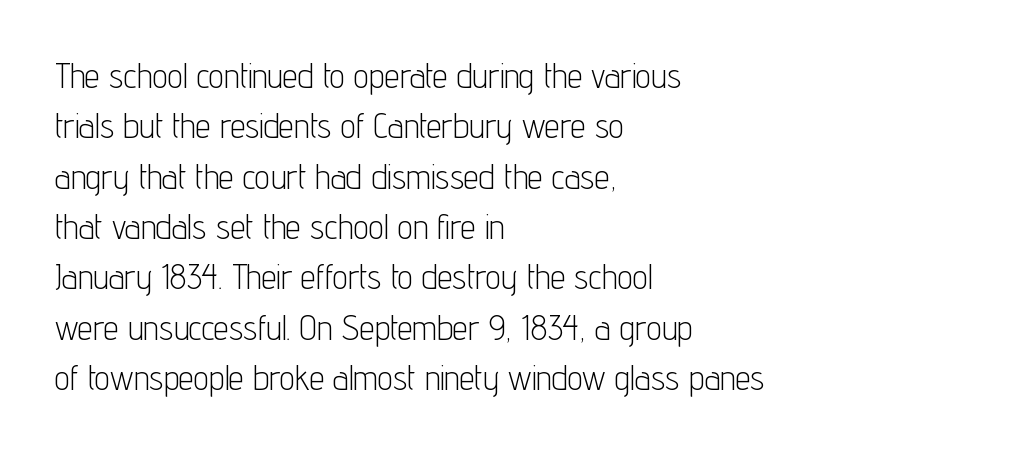
The image shows 34 px light, condensed sans-serif type, upright; set left-aligned, normal line spacing (1.48x), normal letter spacing, not underlined; low stroke contrast and a medium x-height.
